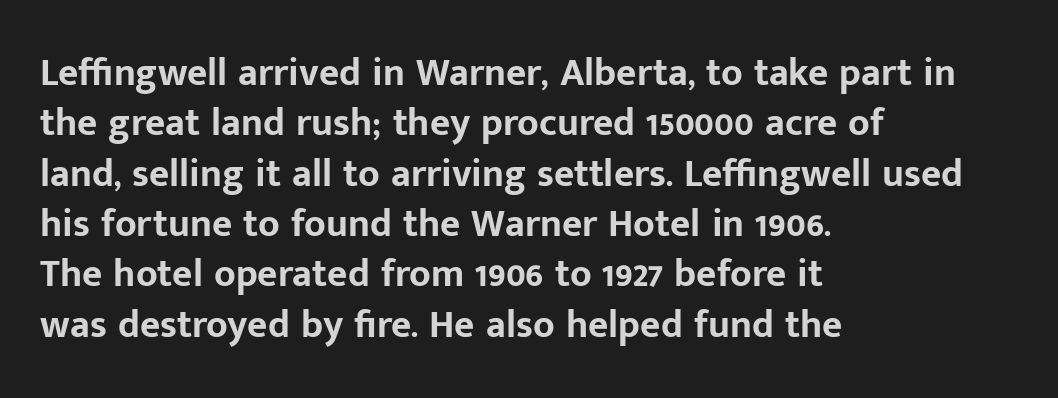
{"serif": "no", "italic": "no", "bold": "yes", "weight": "bold", "width": "normal", "stroke_contrast": "low", "x_height": "medium", "monospaced": "no", "underline": "no", "align": "left", "line_spacing": "normal", "line_spacing_ratio": 1.29, "letter_spacing": "normal", "letter_spacing_em": 0.0, "glyph_px": 39}
